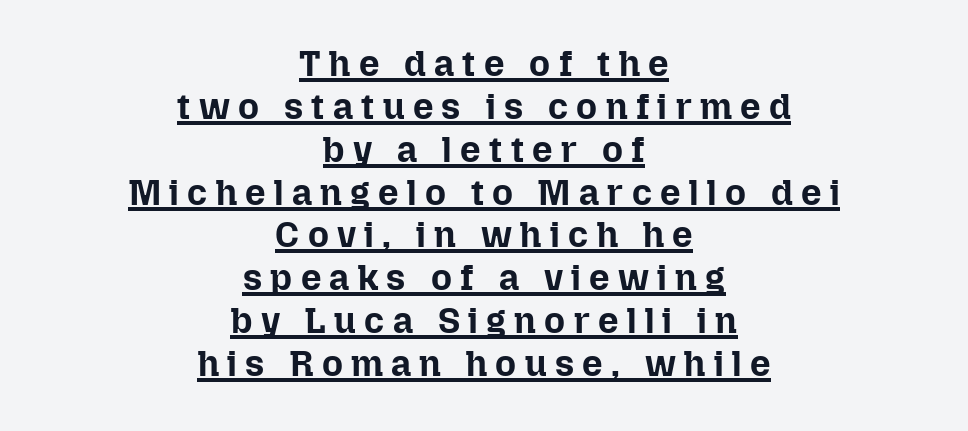
In designer terms, the underline attribute is active on this setting. The lettering holds an erect, upright posture throughout. Horizontal alignment here is central, giving a formal, balanced look. Chunky letters — that's bold for sure. Note the varied advance widths — an 'i' is clearly narrower than an 'm'. Caption: expanded tracking, letters set apart.
